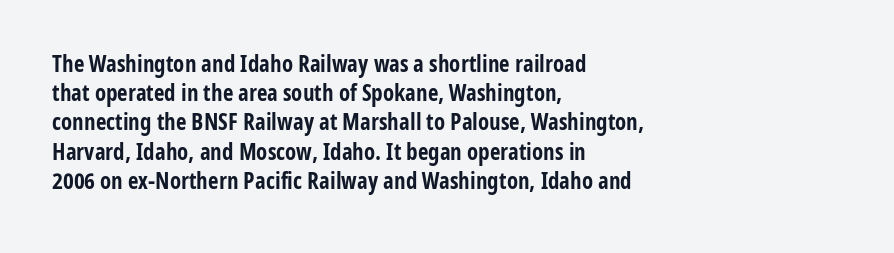
The image shows 23 px bold type, upright; set left-aligned, normal line spacing (1.27x), normal letter spacing, not underlined.
